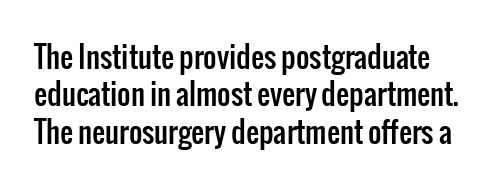
Honestly, the letter spacing is just normal — you wouldn't notice it. Think of a printed novel: that variable character pitch is what you see here. Posture: upright roman. The space between consecutive lines is moderate.
